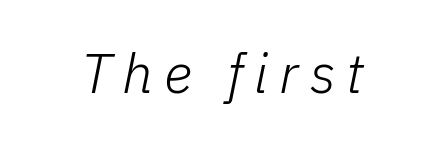
Substantial extra tracking has been applied to these lines. The passage shown is not underscored anywhere. These glyphs show unthickened strokes, regular width or finer. Observe the lean: these are italic letterforms. Do the characters align in a grid? No, the font is proportional.
